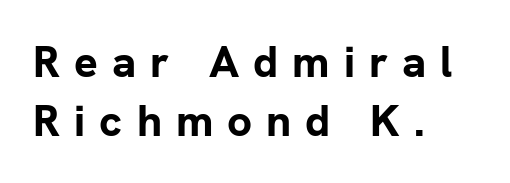
The image shows 44 px bold sans-serif type, upright; set left-aligned, normal line spacing (1.34x), unusually wide letter spacing (+0.32 em), not underlined; low stroke contrast and a medium x-height.
